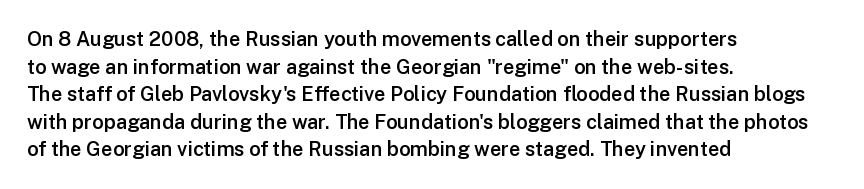
Q: Is the text bold? A: Semi-bold.
Q: Is the text italic (slanted)? A: No, it is upright.
Q: Is the text underlined? A: No.
Q: How is the paragraph aligned? A: Left-aligned.
Q: Is the spacing between letters normal or unusually wide? A: Normal.
Q: Is the spacing between lines tight, normal or loose? A: Normal.
